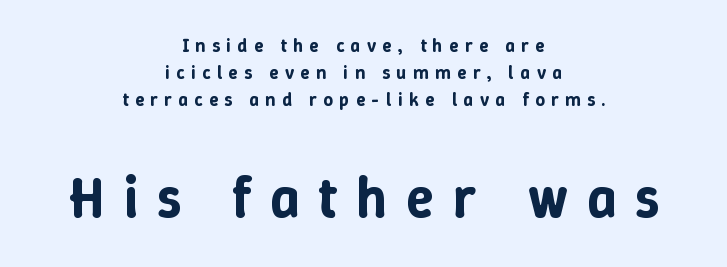
The image shows 57 px text type, upright; set centered, normal line spacing (1.42x), unusually wide letter spacing (+0.33 em), not underlined; the second (bottom) block is 3.0x larger; low stroke contrast and a medium x-height.
